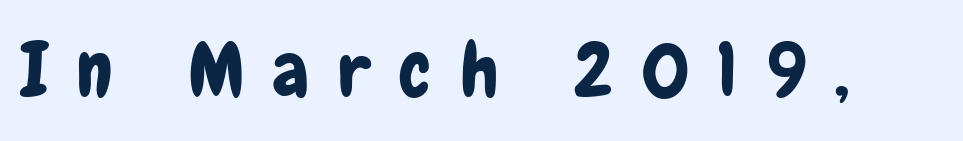
Ascenders rise straight up at ninety degrees. Observe the absence of serifs on each vertical stroke in this sample. Varying glyph widths throughout — classic text-font behaviour. Decoration check: the copy has no underline. Tracking value appears strongly positive — letters spread wide.
